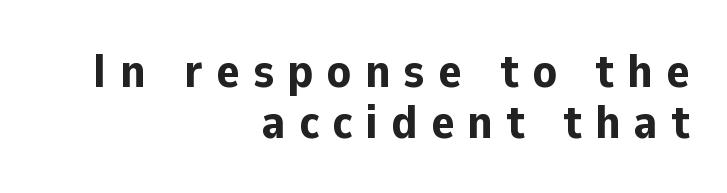
Q: Is the text bold? A: Yes.
Q: Is the text italic (slanted)? A: No, it is upright.
Q: Is the typeface a serif or a sans-serif typeface? A: Sans-serif.
Q: Is the text underlined? A: No.
Q: How is the paragraph aligned? A: Right-aligned.
Q: Is the spacing between letters normal or unusually wide? A: Unusually wide.
Q: Is the spacing between lines tight, normal or loose? A: Tight.
Q: Width (condensed, normal, or wide)? A: Normal.
Q: Stroke contrast? A: Low.
Q: x-height? A: Medium.
Q: Monospaced? A: No.
